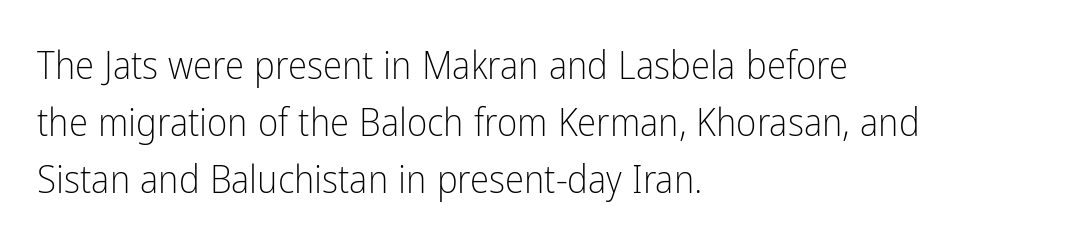
{"serif": "no", "italic": "no", "bold": "no", "weight": "light", "width": "condensed", "stroke_contrast": "low", "x_height": "medium", "monospaced": "no", "underline": "no", "align": "left", "line_spacing": "normal", "line_spacing_ratio": 1.46, "letter_spacing": "normal", "letter_spacing_em": 0.0, "glyph_px": 39}
